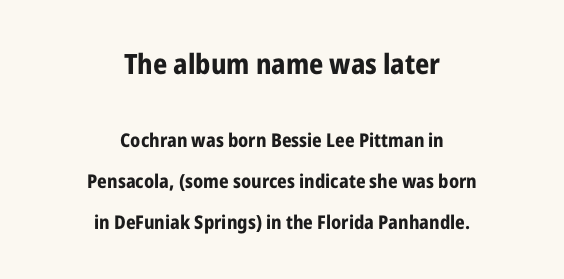
The image shows 28 px bold, condensed sans-serif type, upright; set centered, loose line spacing (2.14x), normal letter spacing, not underlined; the first (top) block is 1.47x larger; low stroke contrast and a medium x-height.
